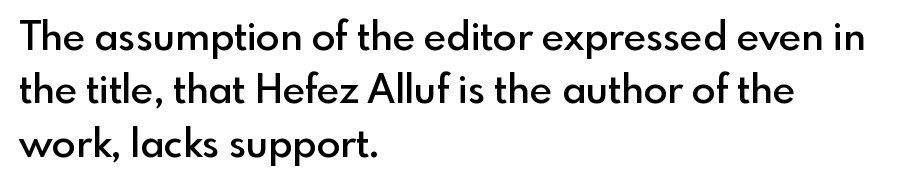
Q: Is the text bold? A: Semi-bold.
Q: Is the text italic (slanted)? A: No, it is upright.
Q: Is the typeface a serif or a sans-serif typeface? A: Sans-serif.
Q: Is the text underlined? A: No.
Q: How is the paragraph aligned? A: Left-aligned.
Q: Is the spacing between letters normal or unusually wide? A: Normal.
Q: Is the spacing between lines tight, normal or loose? A: Normal.
Q: Width (condensed, normal, or wide)? A: Normal.
Q: x-height? A: Small.
Q: Monospaced? A: No.
